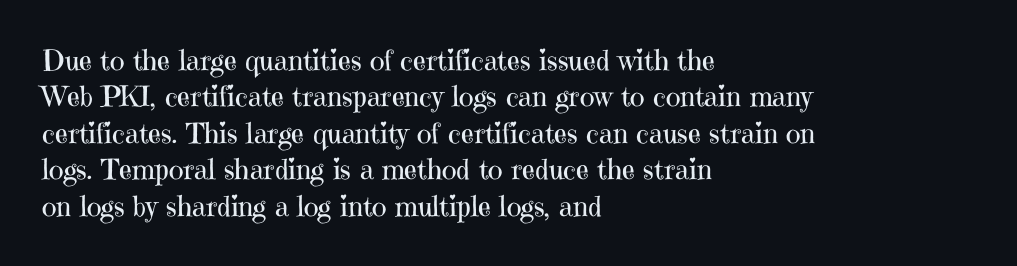
Compared with typical paragraphs, the rows here are spaced about the same. Weight: in the light-to-regular range. All the whitespace from short lines collects on the right. Type style note: has serifs.
